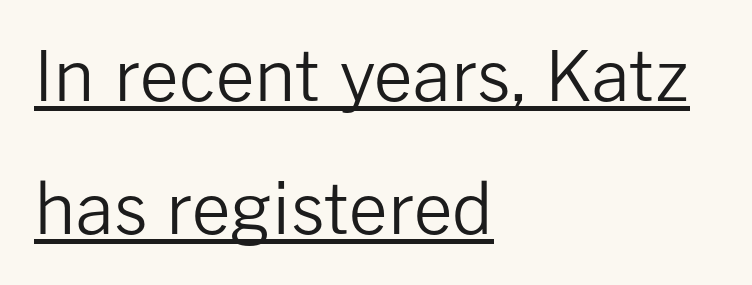
Looks like someone drew a line under every word here. Ordinary non-slanted type is in use. Airy leading. This sample uses a sans-serif face.
